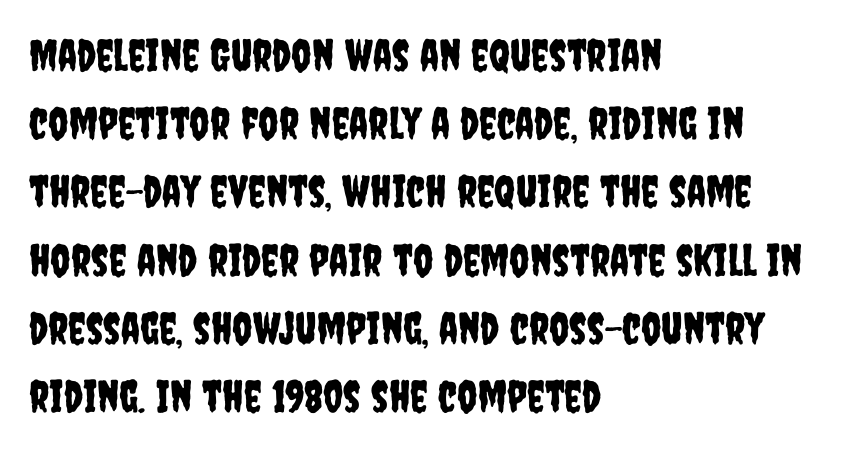
The image shows 44 px condensed sans-serif type, upright; set left-aligned, normal line spacing (1.55x), normal letter spacing, not underlined; low stroke contrast and a large x-height.
